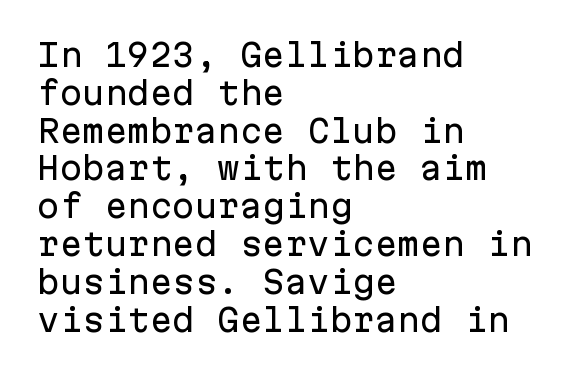
Vertically, the passage feels balanced, rows spaced as you'd expect. Quick note: not italic, upright. Each row of text sits above clean, open space. Letterform terminals end flat and unadorned throughout the passage.
